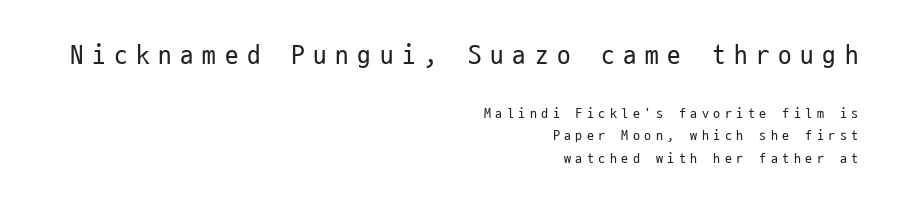
Q: Is the text bold? A: No.
Q: Is the text italic (slanted)? A: No, it is upright.
Q: Is the text underlined? A: No.
Q: How is the paragraph aligned? A: Right-aligned.
Q: Is the spacing between letters normal or unusually wide? A: Unusually wide.
Q: Is the spacing between lines tight, normal or loose? A: Normal.
Q: Which block of text is set in a larger size, the first (top) or the second (bottom)? A: The first (top) one.
